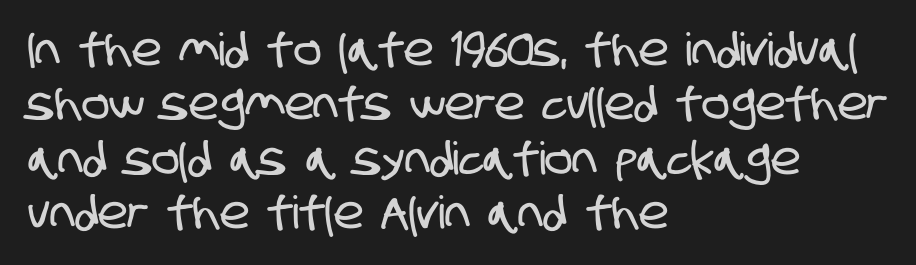
Think of a printed novel: that variable character pitch is what you see here. Check where the strokes stop: nothing finishes them off — pure sans. The gaps between neighbouring characters are ordinary and unremarkable. The lines in this sample share a left origin and differ only in where they stop. The gap between lines stays unmarked.
